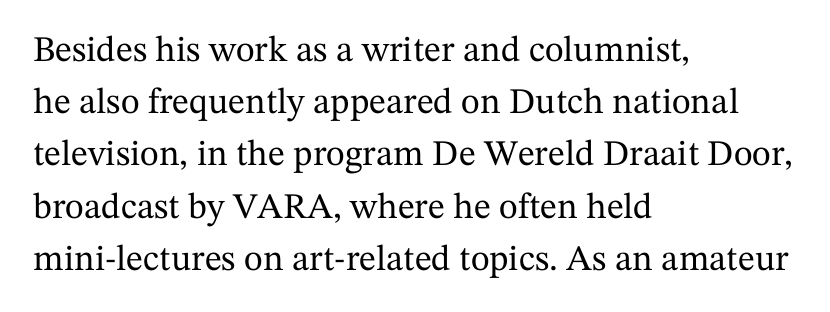
{"serif": "yes", "italic": "no", "width": "normal", "stroke_contrast": "medium", "x_height": "medium", "monospaced": "no", "underline": "no", "align": "left", "line_spacing": "normal", "line_spacing_ratio": 1.45, "letter_spacing": "normal", "letter_spacing_em": 0.0, "glyph_px": 36}
